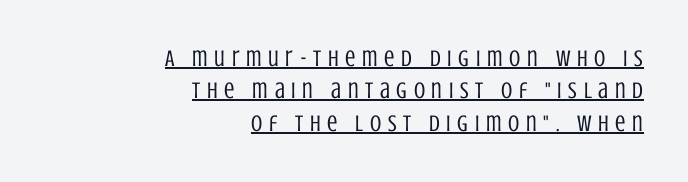
The image shows 23 px text type, upright; set right-aligned, normal line spacing (1.41x), unusually wide letter spacing (+0.29 em), underlined.
